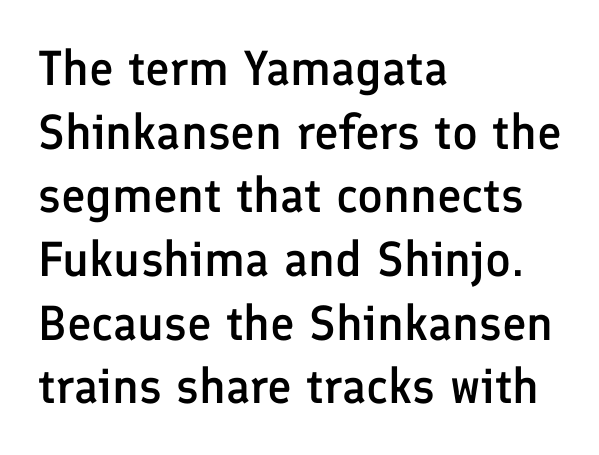
{"serif": "no", "italic": "no", "bold": "semi", "weight": "semibold", "width": "normal", "stroke_contrast": "low", "x_height": "medium", "monospaced": "no", "underline": "no", "align": "left", "line_spacing": "normal", "line_spacing_ratio": 1.3, "letter_spacing": "normal", "letter_spacing_em": 0.0, "glyph_px": 49}
